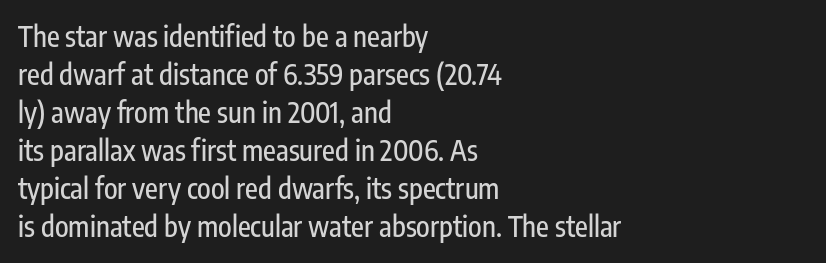
The image shows 28 px condensed sans-serif type, upright; set left-aligned, normal line spacing (1.36x), normal letter spacing, not underlined; low stroke contrast and a medium x-height.
